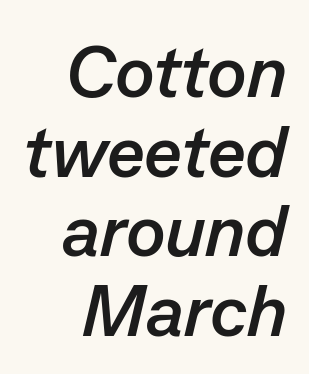
The image shows 73 px semibold type, italic (leaning right); set right-aligned, tight line spacing (1.09x), normal letter spacing, not underlined; low stroke contrast and a medium x-height.
